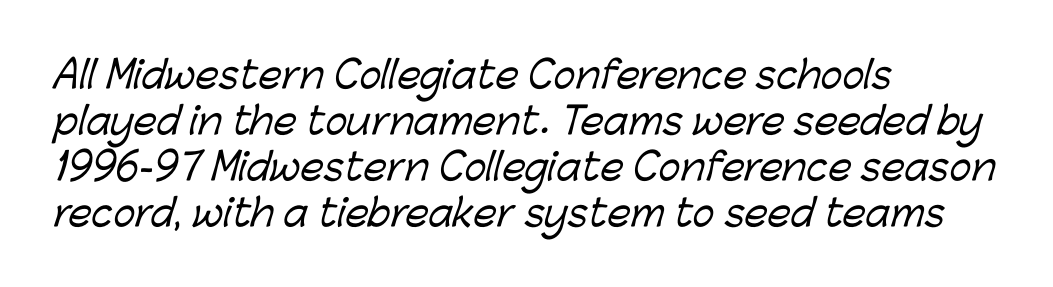
Visually the block forms a straight wall on the left and a jagged coastline on the right. Compared with typical body copy, the letter spacing here is the same. A typesetter would label this face a sans. The space beneath each line is pristine and unruled. The rendering uses natural spacing where letterforms have individual widths.
